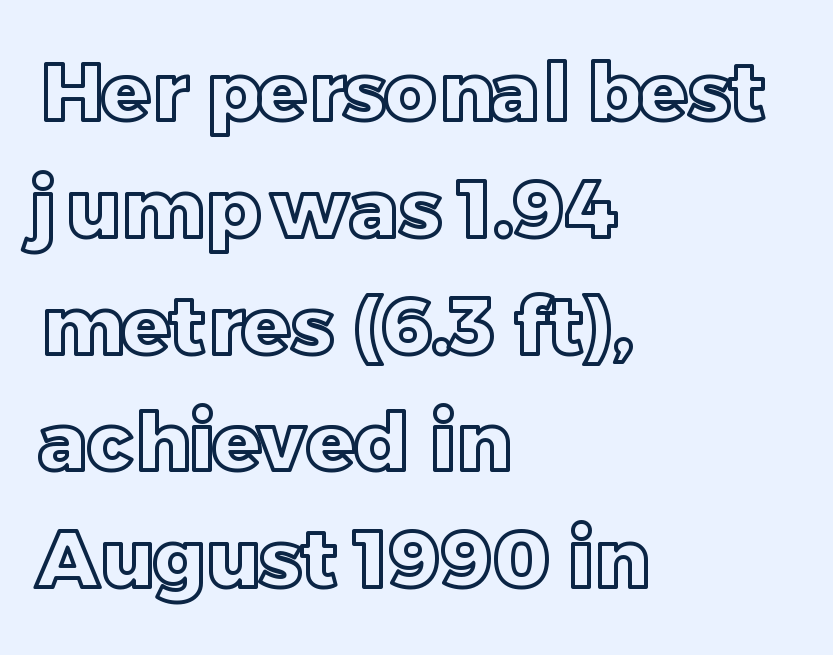
{"italic": "no", "width": "normal", "x_height": "large", "monospaced": "no", "underline": "no", "align": "left", "line_spacing": "normal", "line_spacing_ratio": 1.46, "letter_spacing": "normal", "letter_spacing_em": 0.0, "glyph_px": 80}
